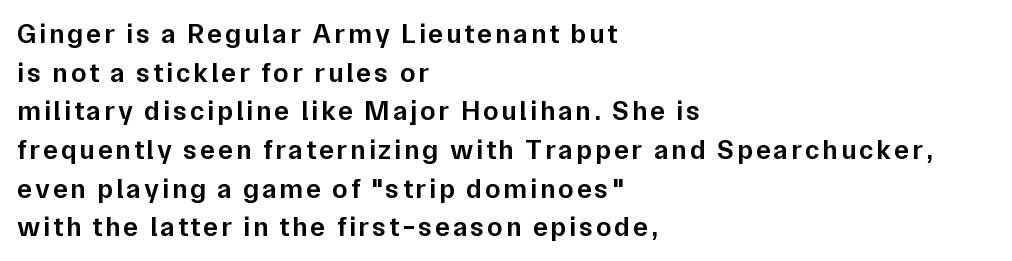
{"serif": "no", "italic": "no", "bold": "semi", "weight": "semibold", "width": "normal", "stroke_contrast": "low", "x_height": "medium", "monospaced": "no", "underline": "no", "align": "left", "line_spacing": "normal", "line_spacing_ratio": 1.38, "glyph_px": 28}
